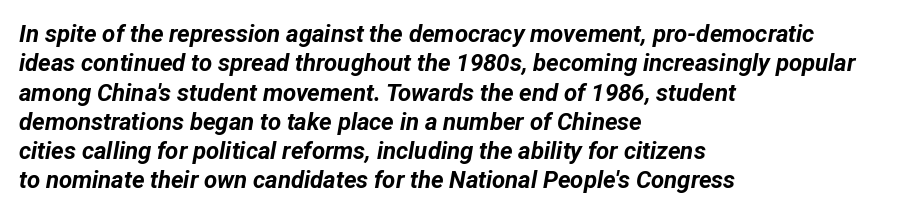
The paragraph has a hard left edge and a soft right edge. The rendering keeps characters at their native spacing. The typography opts for an oblique posture over an upright one. The font is running at its bold setting.
